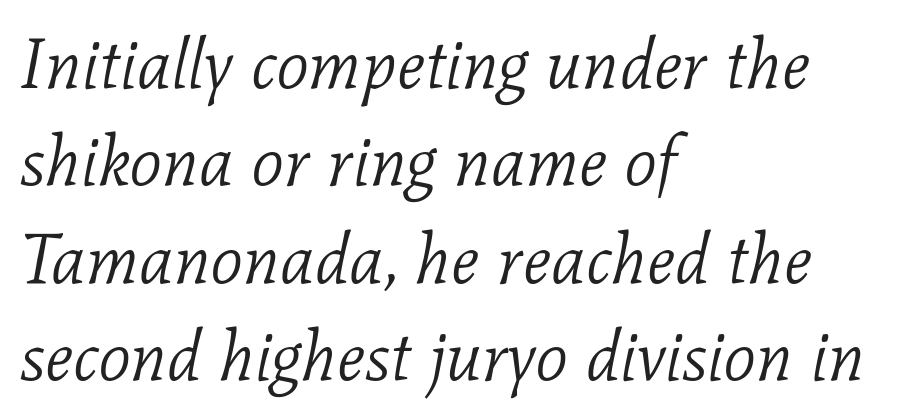
The passage shown is typed in a proportional face where columns would drift. The block of text has a typical density, with ordinary space between rows. Has an underline been added? It has not. In terms of letterspacing, this is plain default setting.
